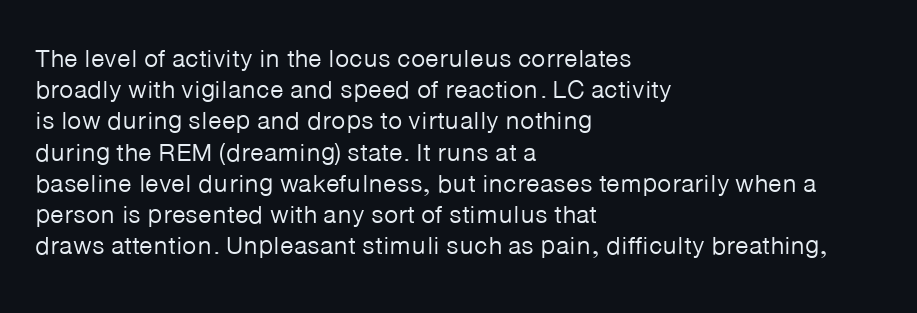
{"italic": "no", "bold": "no", "underline": "no", "align": "left", "line_spacing": "normal", "line_spacing_ratio": 1.25, "letter_spacing": "normal", "letter_spacing_em": 0.0, "glyph_px": 25}
